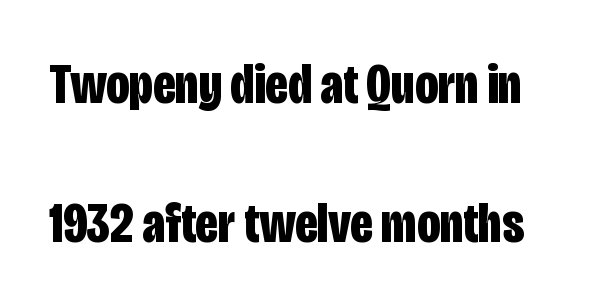
{"serif": "no", "italic": "no", "bold": "yes", "weight": "bold", "width": "condensed", "stroke_contrast": "low", "x_height": "large", "monospaced": "no", "underline": "no", "line_spacing": "loose", "line_spacing_ratio": 2.44, "letter_spacing": "normal", "letter_spacing_em": 0.0, "glyph_px": 57}
